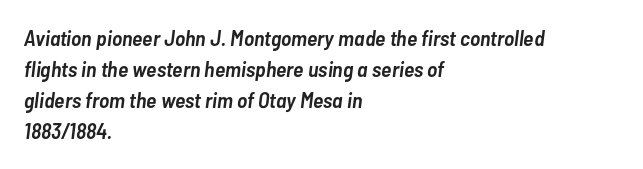
{"italic": "yes", "lean": "right", "slant_degrees": 7, "bold": "semi", "underline": "no", "align": "left", "line_spacing": "normal", "line_spacing_ratio": 1.41, "letter_spacing": "normal", "letter_spacing_em": 0.0, "glyph_px": 22}
